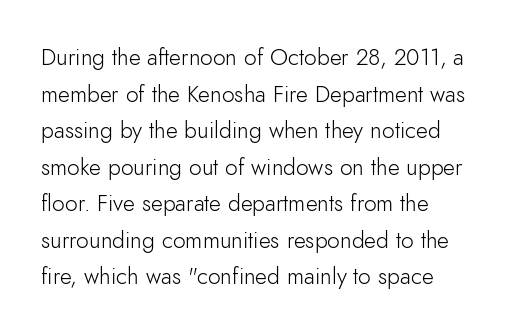
The image shows 23 px text type, upright; set left-aligned, normal line spacing (1.59x), normal letter spacing, not underlined.
